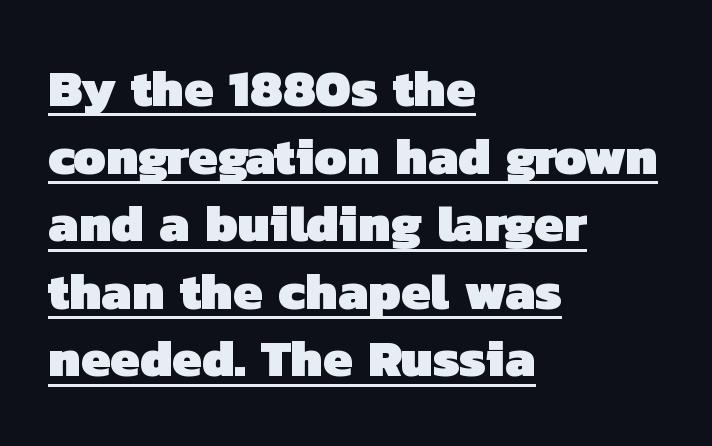
Q: Is the text bold? A: Yes.
Q: Is the typeface a serif or a sans-serif typeface? A: Sans-serif.
Q: Is the text underlined? A: Yes.
Q: How is the paragraph aligned? A: Left-aligned.
Q: Is the spacing between letters normal or unusually wide? A: Normal.
Q: Is the spacing between lines tight, normal or loose? A: Normal.
Q: Width (condensed, normal, or wide)? A: Normal.
Q: Stroke contrast? A: Low.
Q: x-height? A: Medium.
Q: Monospaced? A: No.
